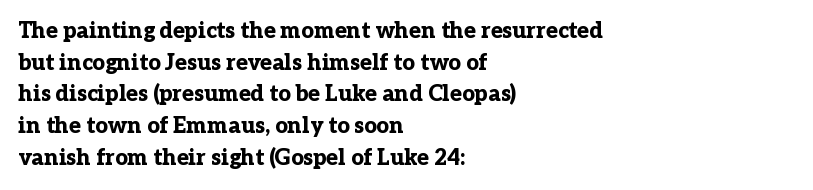
Beneath every word, the page is bare. Successive baselines arrive at the customary interval. It's the straight-up-and-down kind of type. Which margin do the lines hug? The left one — the right edge is uneven. Thick stems and heavy bowls — unmistakably bold.
